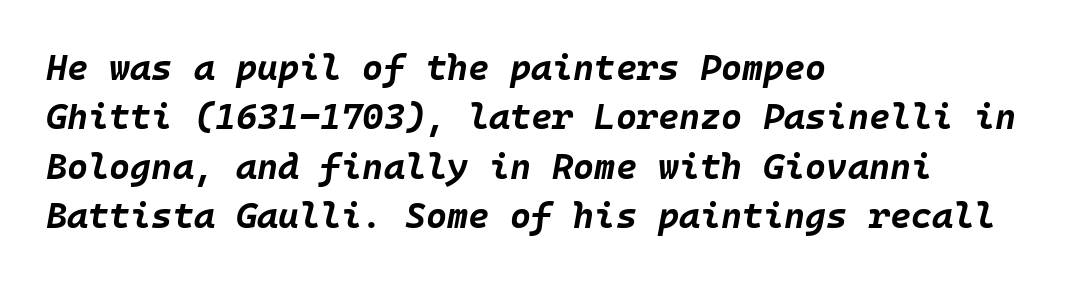
Q: Is the text bold? A: Yes.
Q: Is the text italic (slanted)? A: Yes, it leans right by about 10 degrees.
Q: Is the text underlined? A: No.
Q: How is the paragraph aligned? A: Left-aligned.
Q: Is the spacing between letters normal or unusually wide? A: Normal.
Q: Is the spacing between lines tight, normal or loose? A: Normal.
Q: Width (condensed, normal, or wide)? A: Normal.
Q: Stroke contrast? A: Low.
Q: x-height? A: Large.
